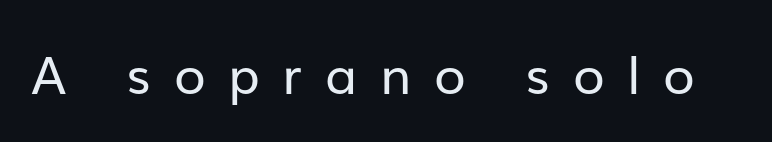
Q: Is the text bold? A: No.
Q: Is the text italic (slanted)? A: No, it is upright.
Q: Is the typeface a serif or a sans-serif typeface? A: Sans-serif.
Q: Is the text underlined? A: No.
Q: Is the spacing between letters normal or unusually wide? A: Unusually wide.
Q: Width (condensed, normal, or wide)? A: Normal.
Q: Stroke contrast? A: Low.
Q: x-height? A: Medium.
Q: Monospaced? A: No.
